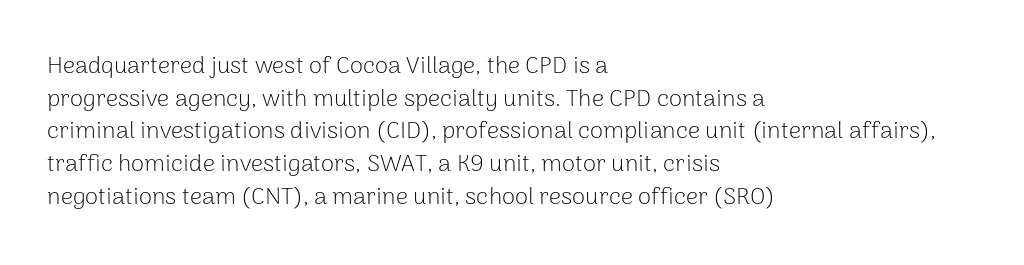
Q: Is the text bold? A: No.
Q: Is the text italic (slanted)? A: No, it is upright.
Q: Is the text underlined? A: No.
Q: How is the paragraph aligned? A: Left-aligned.
Q: Is the spacing between letters normal or unusually wide? A: Normal.
Q: Is the spacing between lines tight, normal or loose? A: Normal.
